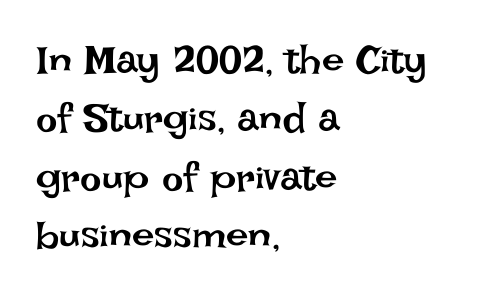
{"italic": "no", "bold": "no", "weight": "regular", "width": "normal", "stroke_contrast": "low", "x_height": "large", "monospaced": "no", "underline": "no", "align": "left", "line_spacing": "normal", "line_spacing_ratio": 1.46, "letter_spacing": "normal", "letter_spacing_em": 0.0, "glyph_px": 40}
